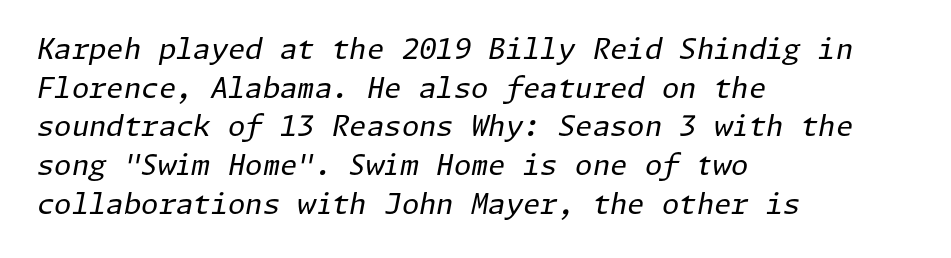
{"italic": "yes", "lean": "right", "slant_degrees": 11, "bold": "no", "weight": "regular", "width": "normal", "stroke_contrast": "low", "x_height": "medium", "underline": "no", "align": "left", "line_spacing": "normal", "line_spacing_ratio": 1.38, "letter_spacing": "normal", "letter_spacing_em": 0.0, "glyph_px": 28}
